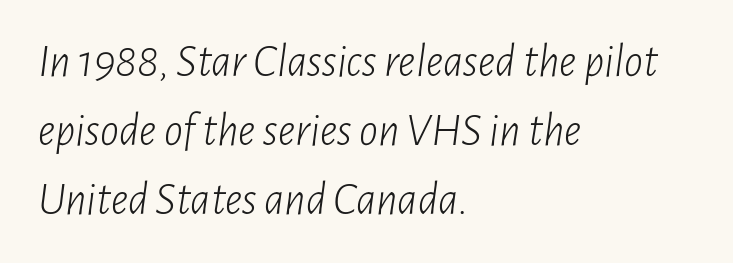
Q: Is the text bold? A: No.
Q: Is the text italic (slanted)? A: Yes, it leans right by about 7 degrees.
Q: Is the text underlined? A: No.
Q: How is the paragraph aligned? A: Left-aligned.
Q: Is the spacing between letters normal or unusually wide? A: Normal.
Q: Is the spacing between lines tight, normal or loose? A: Normal.
Q: Width (condensed, normal, or wide)? A: Condensed.
Q: Stroke contrast? A: Low.
Q: x-height? A: Medium.
Q: Monospaced? A: No.
